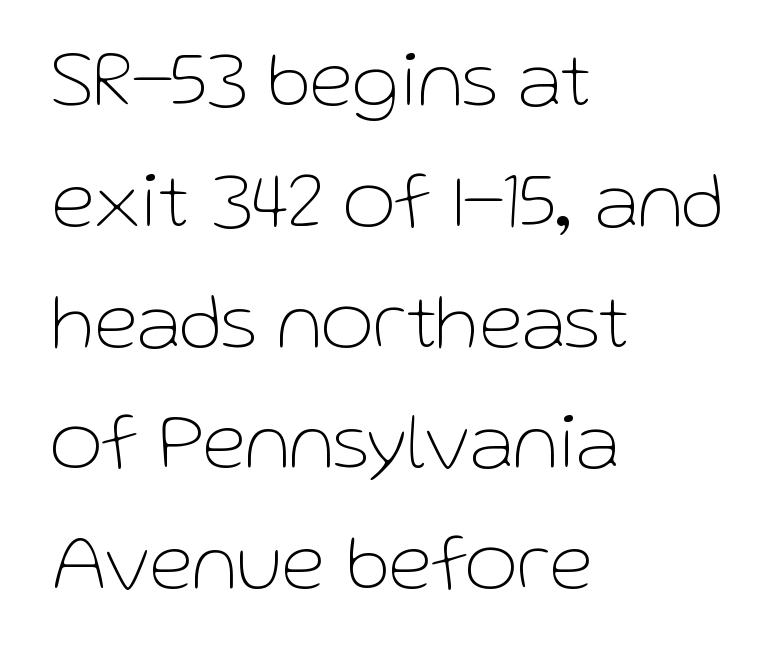
Q: Is the text bold? A: No.
Q: Is the text italic (slanted)? A: No, it is upright.
Q: Is the typeface a serif or a sans-serif typeface? A: Sans-serif.
Q: Is the text underlined? A: No.
Q: How is the paragraph aligned? A: Left-aligned.
Q: Is the spacing between letters normal or unusually wide? A: Normal.
Q: Is the spacing between lines tight, normal or loose? A: Normal.
Q: Width (condensed, normal, or wide)? A: Normal.
Q: Stroke contrast? A: Low.
Q: x-height? A: Medium.
Q: Monospaced? A: No.
